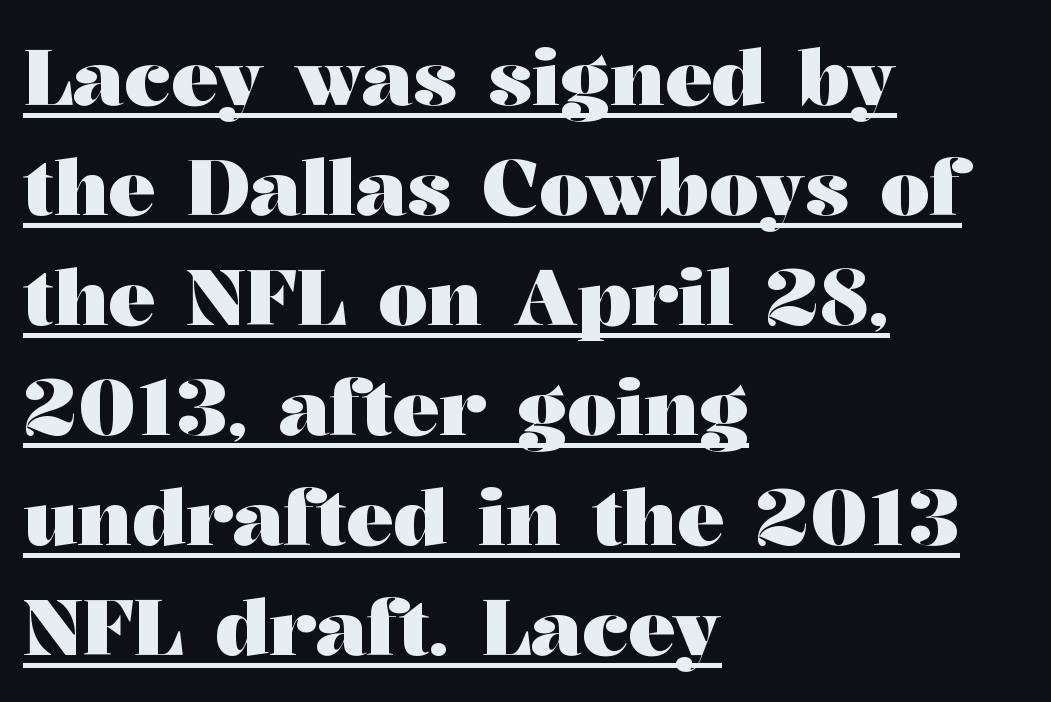
Layout note: lines flush left. Pretty heavy lettering here — definitely bold. Old-style or modern, the face here clearly has serifs. The gaps between neighbouring characters are ordinary and unremarkable. These lines sit exactly where default settings would place them. Character widths vary here, with narrow letters taking less room than wide ones.
